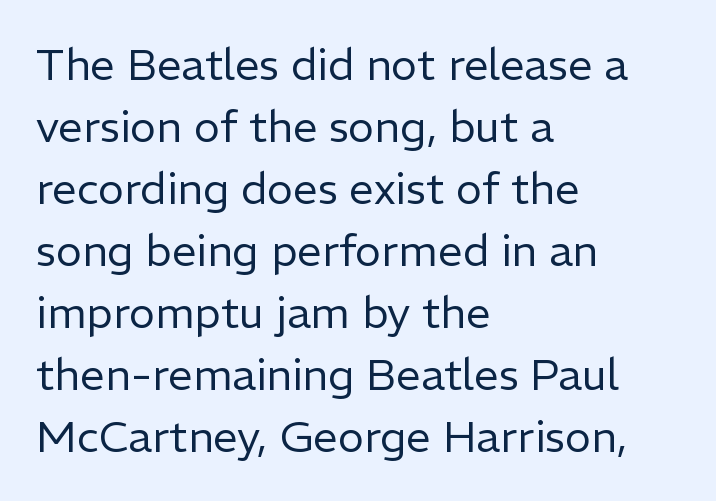
The image shows 44 px regular-weight sans-serif type, upright; set left-aligned, normal line spacing (1.41x), normal letter spacing, not underlined; low stroke contrast and a medium x-height.
